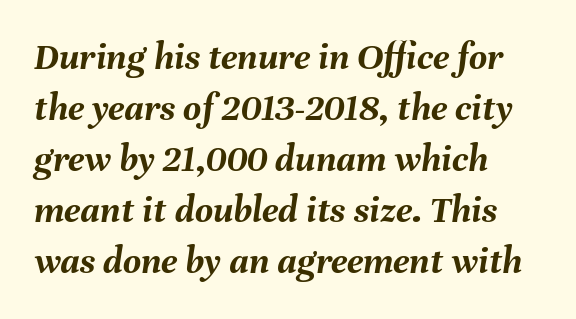
{"italic": "yes", "lean": "right", "slant_degrees": 8, "bold": "yes", "weight": "semibold", "width": "normal", "stroke_contrast": "medium", "x_height": "medium", "monospaced": "no", "underline": "no", "align": "left", "line_spacing": "normal", "line_spacing_ratio": 1.31, "letter_spacing": "normal", "letter_spacing_em": 0.0, "glyph_px": 39}
